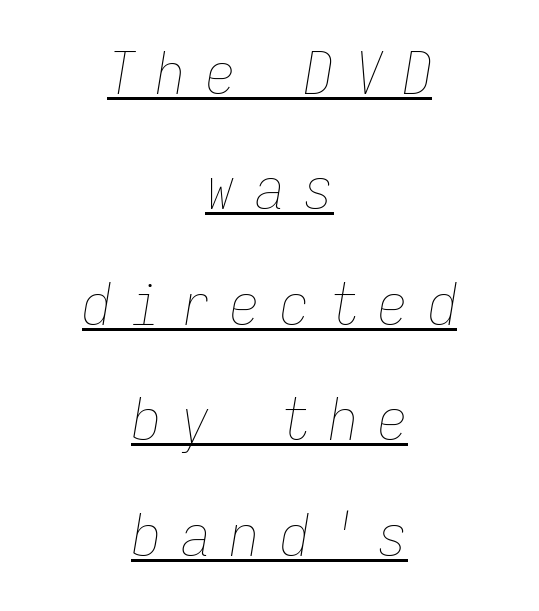
The image shows 58 px thin, condensed type, italic (leaning right), monospaced; set centered, loose line spacing (1.99x), unusually wide letter spacing (+0.35 em), underlined; low stroke contrast and a medium x-height.
